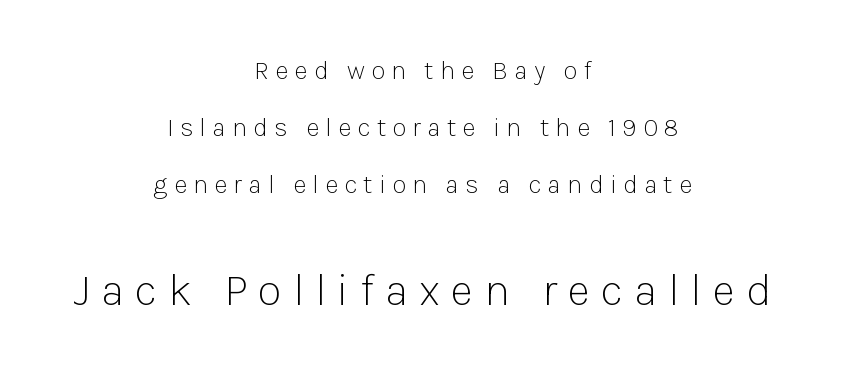
The lines are spread far apart with generous leading. Bare-footed words on every line. Honestly, the letter spacing is so wide it's the main thing you notice. Whoever set this made the second block the dominant, larger element.
